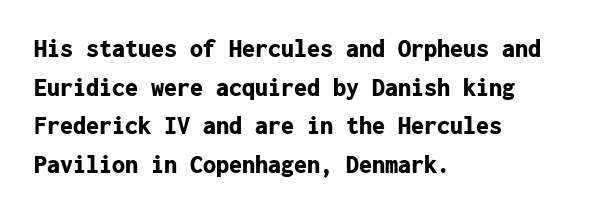
{"italic": "no", "bold": "yes", "underline": "no", "align": "left", "line_spacing": "normal", "line_spacing_ratio": 1.49, "letter_spacing": "normal", "letter_spacing_em": 0.0, "glyph_px": 26}
